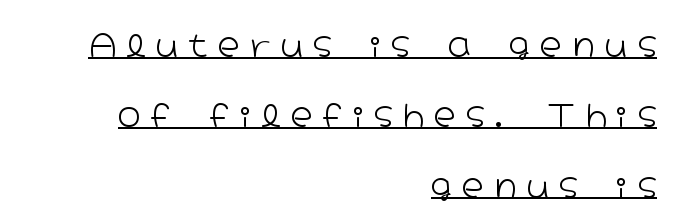
{"serif": "no", "italic": "no", "bold": "no", "weight": "light", "width": "wide", "stroke_contrast": "low", "x_height": "medium", "monospaced": "no", "underline": "yes", "align": "right", "line_spacing": "loose", "line_spacing_ratio": 2.27, "letter_spacing": "wide", "letter_spacing_em": 0.32, "glyph_px": 31}
